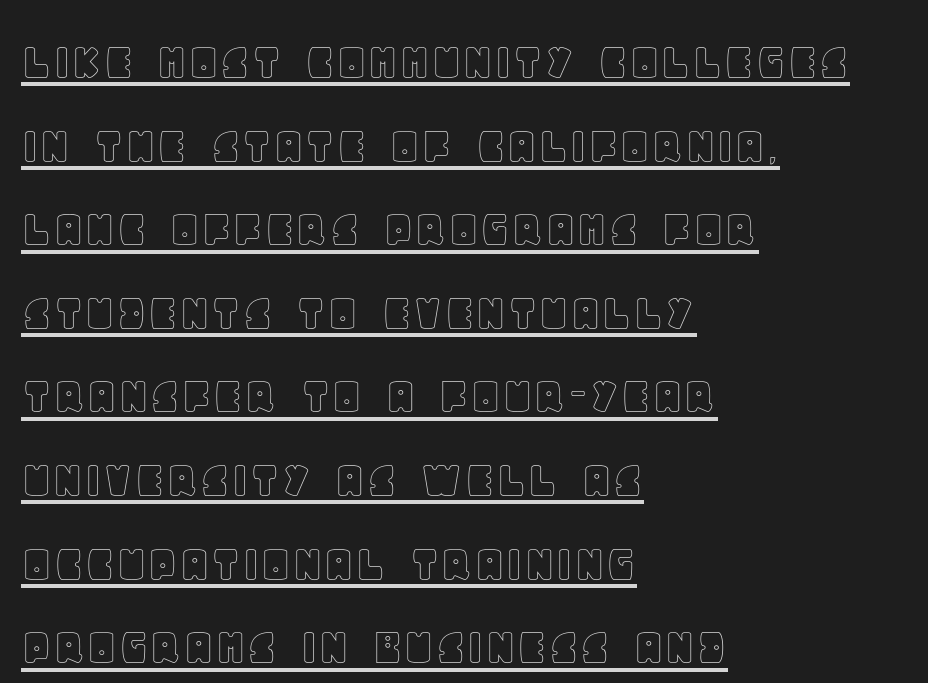
{"italic": "no", "width": "normal", "x_height": "large", "monospaced": "no", "underline": "yes", "align": "left", "line_spacing": "normal", "line_spacing_ratio": 1.52, "letter_spacing": "normal", "letter_spacing_em": 0.0, "glyph_px": 55}
